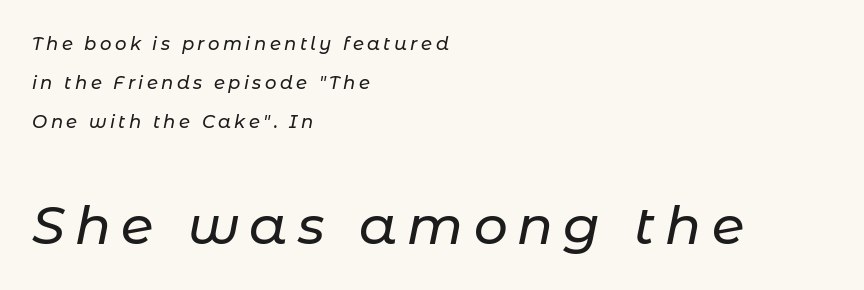
{"italic": "yes", "lean": "right", "slant_degrees": 11, "width": "normal", "stroke_contrast": "low", "x_height": "medium", "monospaced": "no", "underline": "no", "align": "left", "line_spacing": "loose", "line_spacing_ratio": 2.17, "larger_block": "second", "size_ratio": 2.94, "glyph_px": 53}
